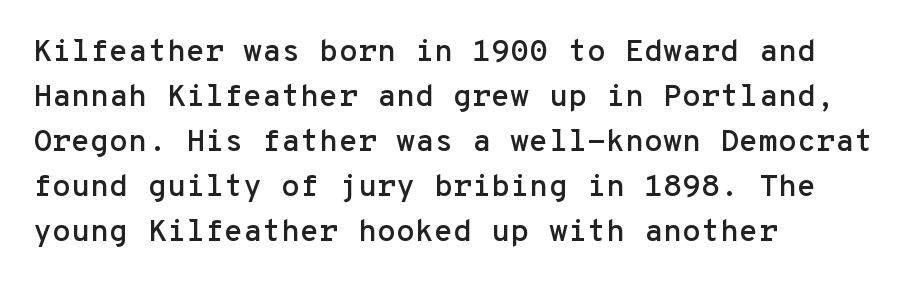
Q: Is the text italic (slanted)? A: No, it is upright.
Q: Is the typeface a serif or a sans-serif typeface? A: Sans-serif.
Q: Is the text underlined? A: No.
Q: How is the paragraph aligned? A: Left-aligned.
Q: Is the spacing between letters normal or unusually wide? A: Normal.
Q: Is the spacing between lines tight, normal or loose? A: Normal.
Q: Width (condensed, normal, or wide)? A: Normal.
Q: Stroke contrast? A: Low.
Q: x-height? A: Medium.
Q: Monospaced? A: Yes.
